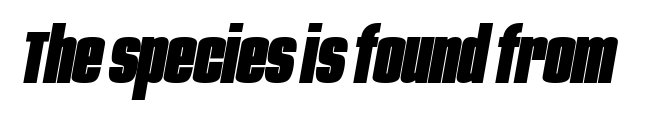
{"italic": "yes", "lean": "right", "slant_degrees": 10, "bold": "yes", "weight": "heavy", "width": "condensed", "stroke_contrast": "low", "x_height": "large", "monospaced": "no", "underline": "no", "letter_spacing": "normal", "letter_spacing_em": 0.0, "glyph_px": 76}
